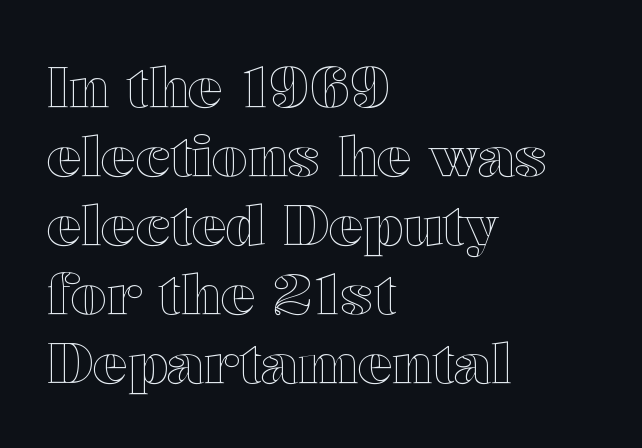
Q: Is the text italic (slanted)? A: No, it is upright.
Q: Is the text underlined? A: No.
Q: How is the paragraph aligned? A: Left-aligned.
Q: Is the spacing between letters normal or unusually wide? A: Normal.
Q: Width (condensed, normal, or wide)? A: Wide.
Q: x-height? A: Medium.
Q: Monospaced? A: No.
